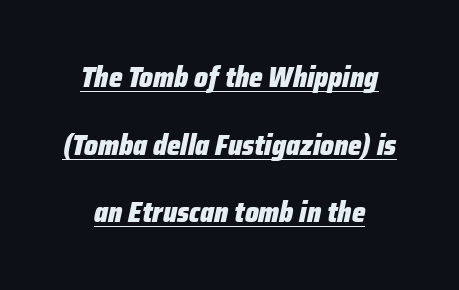
{"italic": "yes", "lean": "right", "slant_degrees": 12, "bold": "yes", "weight": "heavy", "width": "condensed", "stroke_contrast": "low", "x_height": "medium", "monospaced": "no", "underline": "yes", "align": "center", "line_spacing": "loose", "line_spacing_ratio": 2.33, "letter_spacing": "normal", "letter_spacing_em": 0.0, "glyph_px": 29}
